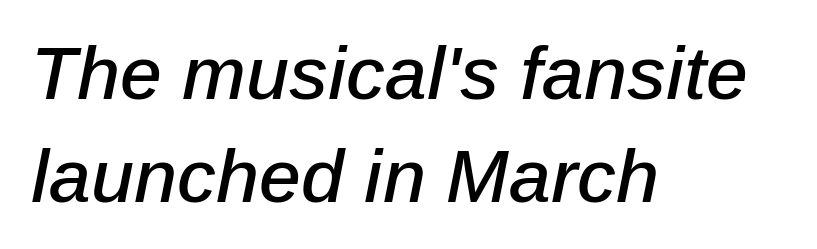
The image shows 75 px text type, italic (leaning right); set left-aligned, normal line spacing (1.37x), normal letter spacing, not underlined; low stroke contrast and a medium x-height.
